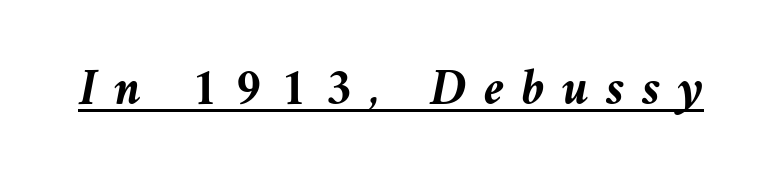
Q: Is the text bold? A: Yes.
Q: Is the text italic (slanted)? A: Yes, it leans left by about 9 degrees.
Q: Is the text underlined? A: Yes.
Q: Is the spacing between letters normal or unusually wide? A: Unusually wide.
Q: Width (condensed, normal, or wide)? A: Normal.
Q: Stroke contrast? A: Medium.
Q: x-height? A: Medium.
Q: Monospaced? A: No.
